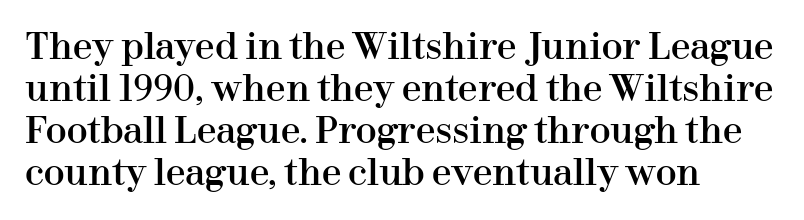
Posture: upright roman. Varying glyph widths throughout — classic text-font behaviour. Line starts are locked; line ends wander. The gap between lines stays unmarked.
